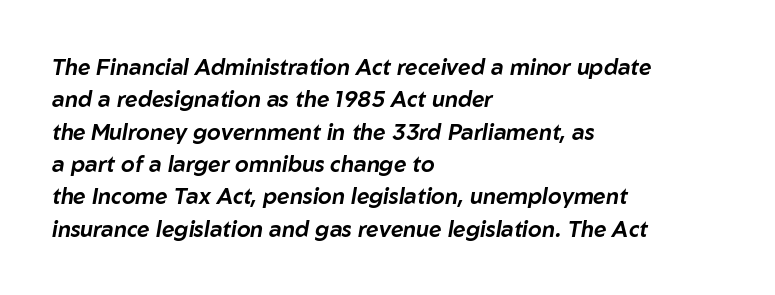
The image shows 22 px text type, italic (leaning right); set left-aligned, normal line spacing (1.47x), normal letter spacing, not underlined.
